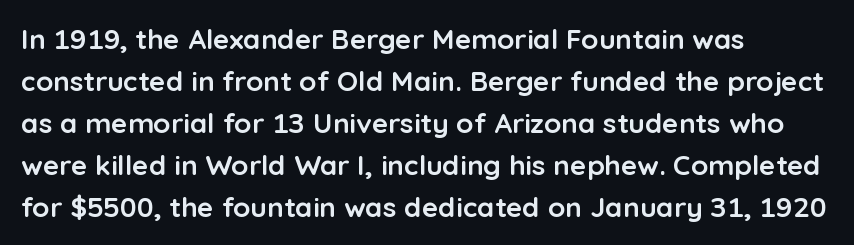
The image shows 28 px semibold sans-serif type, upright; set left-aligned, normal line spacing (1.5x), normal letter spacing, not underlined; low stroke contrast and a medium x-height.
